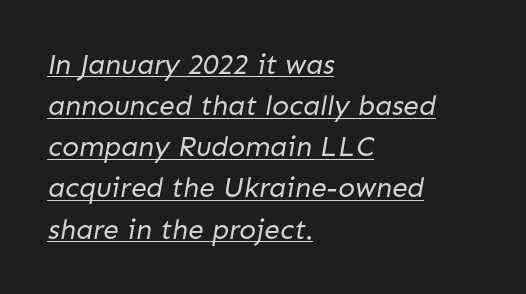
Q: Is the text bold? A: No.
Q: Is the typeface a serif or a sans-serif typeface? A: Sans-serif.
Q: Is the text underlined? A: Yes.
Q: How is the paragraph aligned? A: Left-aligned.
Q: Is the spacing between letters normal or unusually wide? A: Normal.
Q: Is the spacing between lines tight, normal or loose? A: Normal.
Q: Width (condensed, normal, or wide)? A: Normal.
Q: Stroke contrast? A: Low.
Q: x-height? A: Medium.
Q: Monospaced? A: No.
